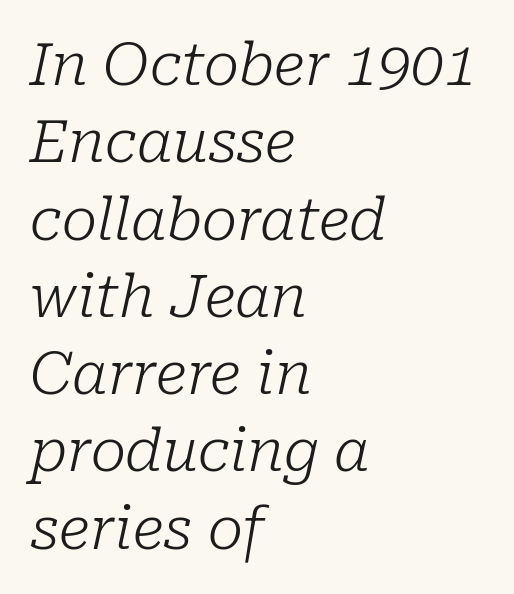
The image shows 59 px light serif type, italic (leaning right); set left-aligned, normal line spacing (1.31x), normal letter spacing, not underlined; low stroke contrast and a medium x-height.
